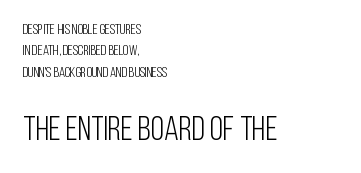
The image shows 34 px light, condensed sans-serif type, upright; set left-aligned, normal line spacing (1.52x), normal letter spacing, not underlined; the second (bottom) block is 2.43x larger; low stroke contrast and a large x-height.
